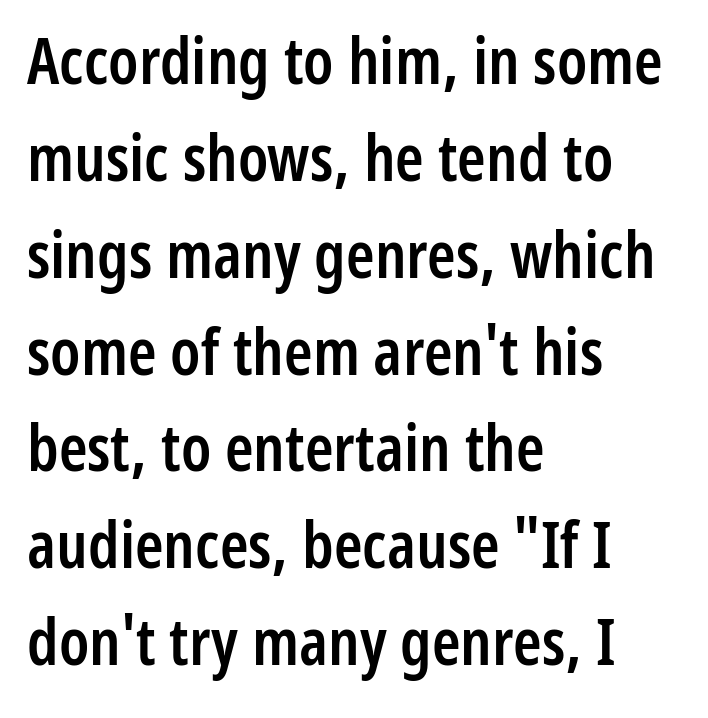
Q: Is the text bold? A: Semi-bold.
Q: Is the text italic (slanted)? A: No, it is upright.
Q: Is the typeface a serif or a sans-serif typeface? A: Sans-serif.
Q: Is the text underlined? A: No.
Q: How is the paragraph aligned? A: Left-aligned.
Q: Is the spacing between letters normal or unusually wide? A: Normal.
Q: Is the spacing between lines tight, normal or loose? A: Normal.
Q: Width (condensed, normal, or wide)? A: Condensed.
Q: Stroke contrast? A: Low.
Q: x-height? A: Medium.
Q: Monospaced? A: No.
